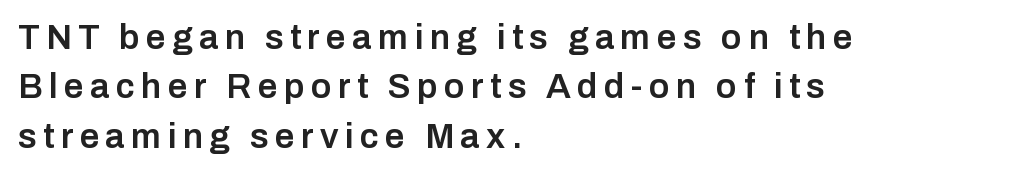
The axis of the letterforms is exactly vertical. Every row of glyphs begins at an identical x-position on the left. Rule under the text: the space is simply empty. These words are printed semibold, heavier than regular yet not bold.
